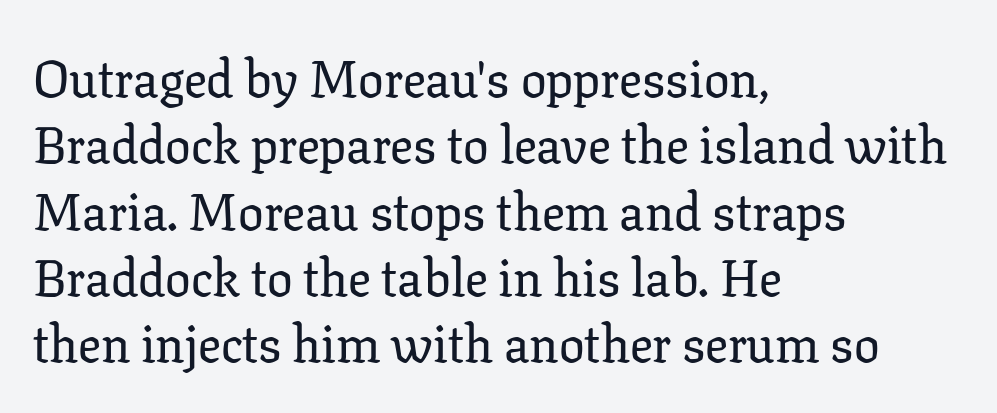
This is the regular roman posture of the typeface. Line spacing here is normal. To sum up the face: it has serifs. Check under the words: just untouched page. Each letter keeps its own natural width here, so spacing adapts to shape. You could call the tracking neutral — neither tight nor loose.
